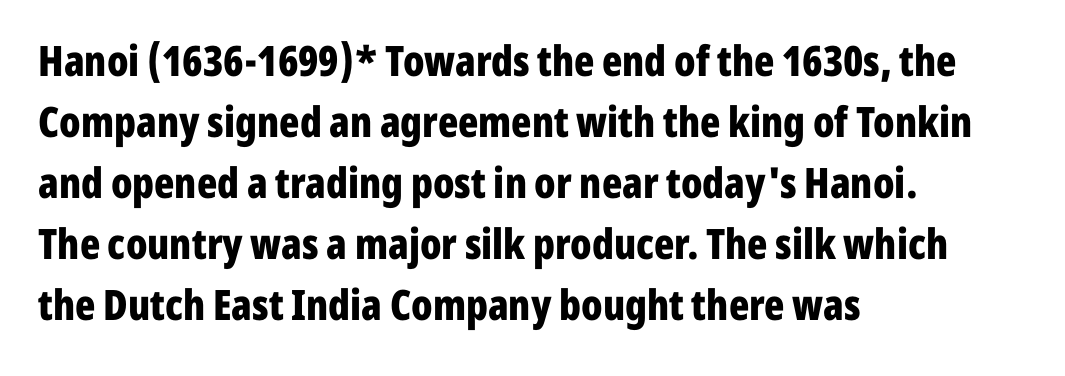
The image shows 42 px bold, condensed sans-serif type, upright; set left-aligned, normal line spacing (1.45x), normal letter spacing, not underlined; low stroke contrast and a medium x-height.
